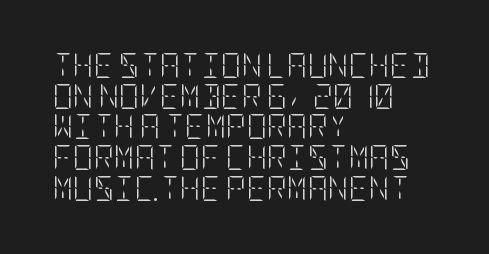
The letters look calm and open, with moderate or lighter stems. Descenders are the only things crossing below the line. Left-aligned paragraph, ragged on the right. Short note: letters normally spaced.
